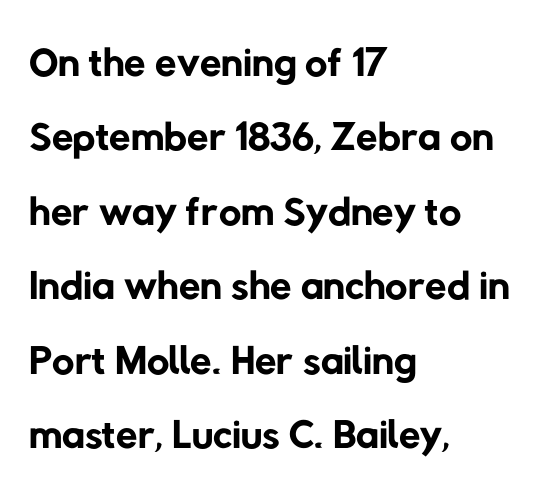
Q: Is the text bold? A: No.
Q: Is the typeface a serif or a sans-serif typeface? A: Sans-serif.
Q: Is the text underlined? A: No.
Q: How is the paragraph aligned? A: Left-aligned.
Q: Is the spacing between letters normal or unusually wide? A: Normal.
Q: Width (condensed, normal, or wide)? A: Normal.
Q: Stroke contrast? A: Low.
Q: x-height? A: Medium.
Q: Monospaced? A: No.
